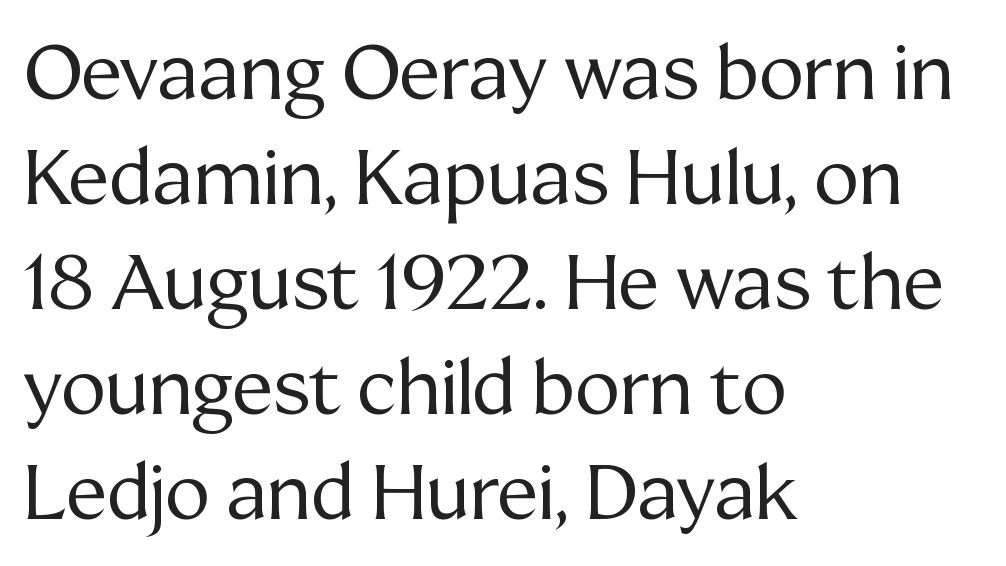
The image shows 76 px regular-weight serif type, upright; set left-aligned, normal line spacing (1.38x), normal letter spacing, not underlined; medium stroke contrast and a medium x-height.
